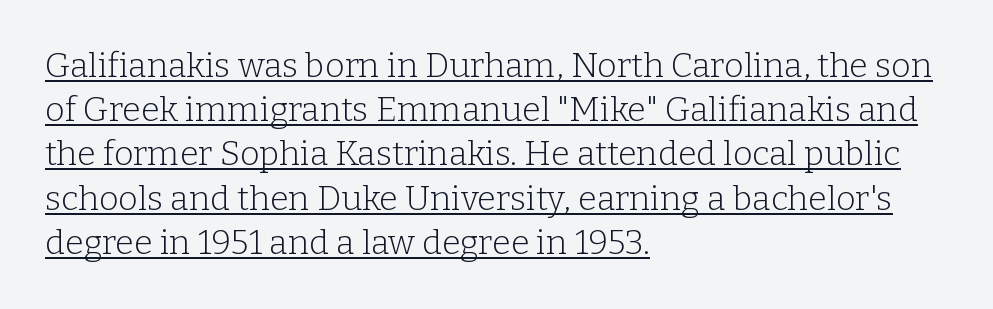
Q: Is the text bold? A: No.
Q: Is the text italic (slanted)? A: No, it is upright.
Q: Is the typeface a serif or a sans-serif typeface? A: Serif.
Q: Is the text underlined? A: Yes.
Q: How is the paragraph aligned? A: Left-aligned.
Q: Is the spacing between letters normal or unusually wide? A: Normal.
Q: Is the spacing between lines tight, normal or loose? A: Normal.
Q: Width (condensed, normal, or wide)? A: Normal.
Q: Stroke contrast? A: Low.
Q: x-height? A: Medium.
Q: Monospaced? A: No.
